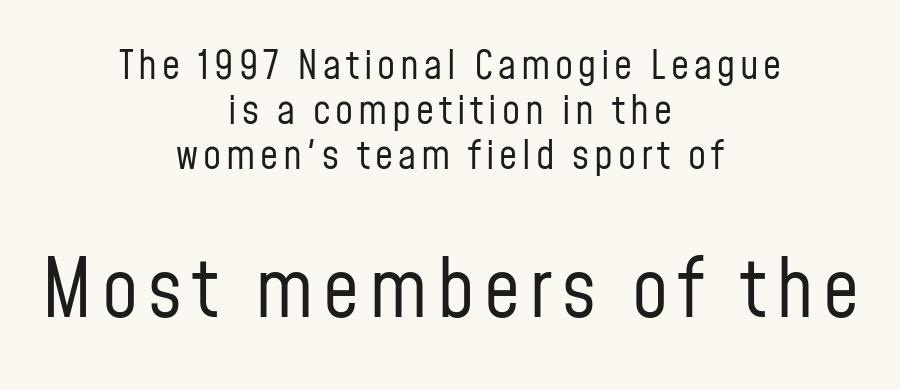
Casual observation: everything's sitting right in the middle. The composition opens small and finishes big. The face used here is a sans, in the tradition of grotesques and geometrics. When letters stand straight like this, we call the style roman or upright. Think of a printed novel: that variable character pitch is what you see here.
